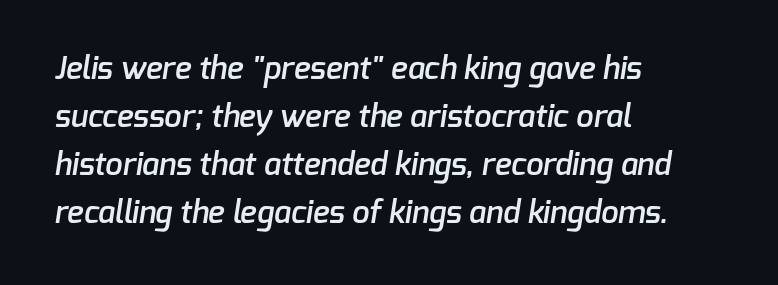
One glance says typical: line gaps are just what's usual. You could call the tracking neutral — neither tight nor loose. Descenders hang freely into open space. What weight is shown? A semibold, between regular and bold.
